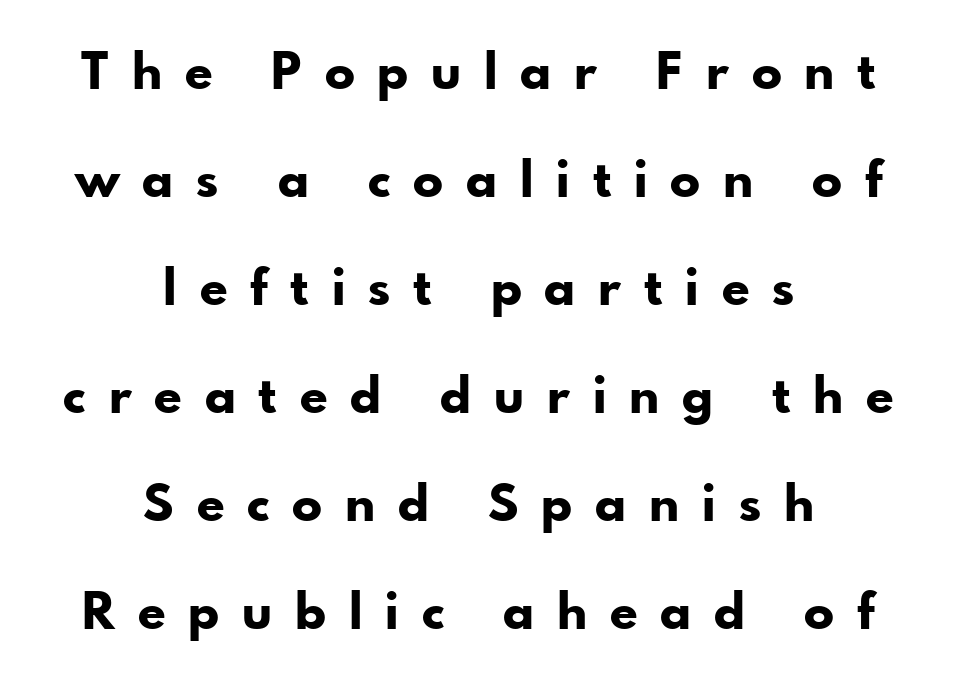
{"serif": "no", "italic": "no", "bold": "yes", "weight": "bold", "width": "normal", "stroke_contrast": "low", "x_height": "small", "monospaced": "no", "underline": "no", "align": "center", "line_spacing": "loose", "line_spacing_ratio": 2.16, "letter_spacing": "wide", "letter_spacing_em": 0.46, "glyph_px": 50}
